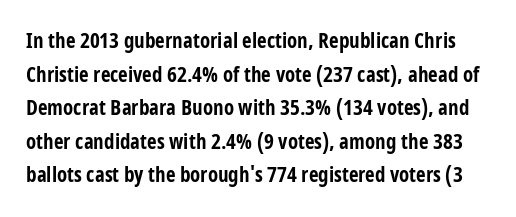
Q: Is the text bold? A: Yes.
Q: Is the text italic (slanted)? A: No, it is upright.
Q: Is the text underlined? A: No.
Q: Is the spacing between letters normal or unusually wide? A: Normal.
Q: Is the spacing between lines tight, normal or loose? A: Normal.
